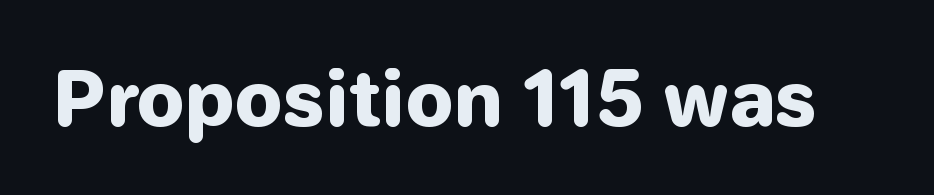
What weight is shown? A full bold with thick strokes. The passage shown has conventional tracking throughout. The type family on display is of the sans-serif kind. Unlike italic type, these characters show no tilt at all. Just letters on the line, the space beneath them empty.
